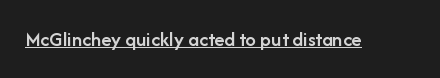
The image shows 21 px text type, upright; set normal letter spacing, underlined.
